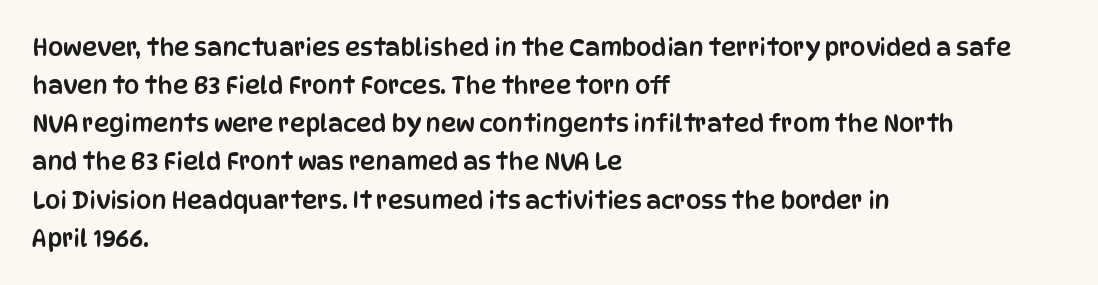
{"italic": "no", "underline": "no", "align": "left", "line_spacing": "normal", "line_spacing_ratio": 1.59, "letter_spacing": "normal", "letter_spacing_em": 0.0, "glyph_px": 24}
